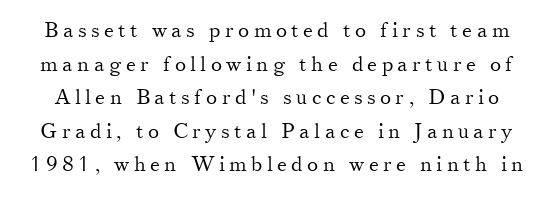
The image shows 21 px text type, upright; set normal line spacing (1.6x), unusually wide letter spacing (+0.21 em), not underlined.
